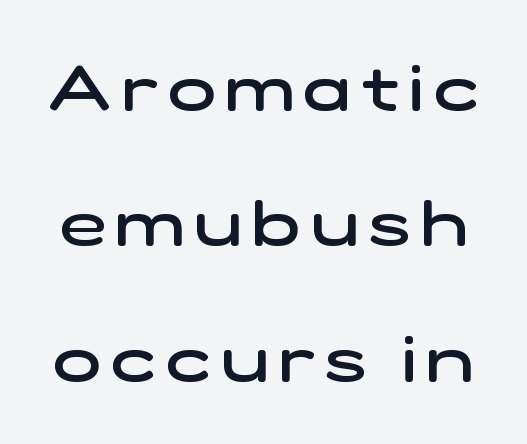
{"serif": "no", "bold": "semi", "weight": "semibold", "width": "wide", "stroke_contrast": "low", "x_height": "medium", "monospaced": "no", "underline": "no", "line_spacing": "loose", "line_spacing_ratio": 2.15, "glyph_px": 63}
